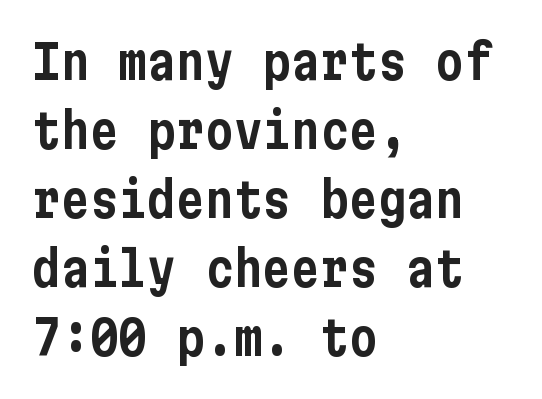
Q: Is the text italic (slanted)? A: No, it is upright.
Q: Is the typeface a serif or a sans-serif typeface? A: Sans-serif.
Q: Is the text underlined? A: No.
Q: How is the paragraph aligned? A: Left-aligned.
Q: Is the spacing between letters normal or unusually wide? A: Normal.
Q: Is the spacing between lines tight, normal or loose? A: Normal.
Q: Width (condensed, normal, or wide)? A: Condensed.
Q: Stroke contrast? A: Low.
Q: x-height? A: Medium.
